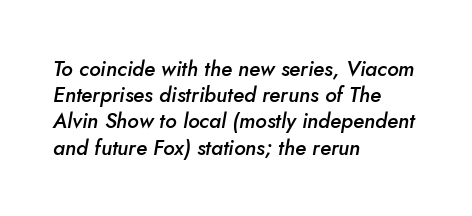
Style check: oblique. Quick note: interline space is typical. Typographic density is moderately raised because the face is semibold. The tracking reads as untouched default to a designer's eye. The zone under the glyphs is completely vacant. The rendering anchors every line to the left-hand side.
